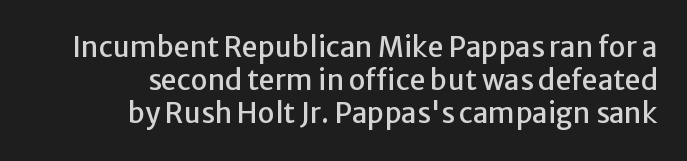
Q: Is the text italic (slanted)? A: No, it is upright.
Q: Is the typeface a serif or a sans-serif typeface? A: Sans-serif.
Q: Is the text underlined? A: No.
Q: How is the paragraph aligned? A: Right-aligned.
Q: Is the spacing between letters normal or unusually wide? A: Normal.
Q: Width (condensed, normal, or wide)? A: Normal.
Q: Stroke contrast? A: Low.
Q: x-height? A: Medium.
Q: Monospaced? A: No.
